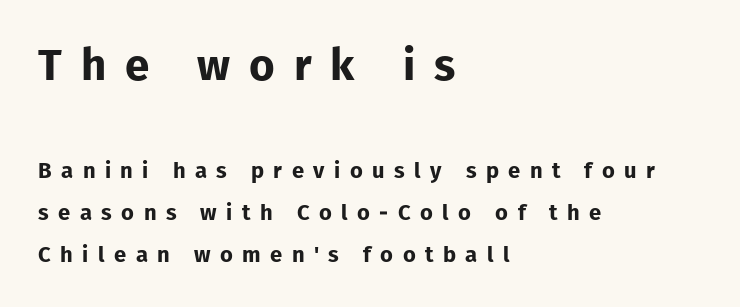
Think of a printed novel: that variable character pitch is what you see here. Typesetter's note: full bold, strokes at maximum text heaviness. In terms of posture, this sample is upright. Any mark beneath the type? The region is blank. Type style note: lacks serifs.
